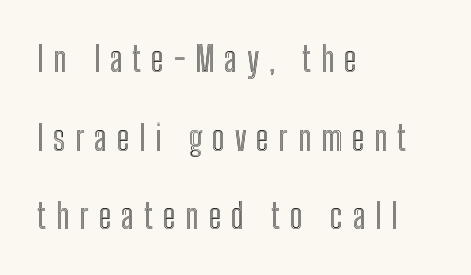
The image shows 35 px condensed type, upright; set left-aligned, loose line spacing (2.25x), unusually wide letter spacing (+0.28 em), not underlined; a medium x-height.
